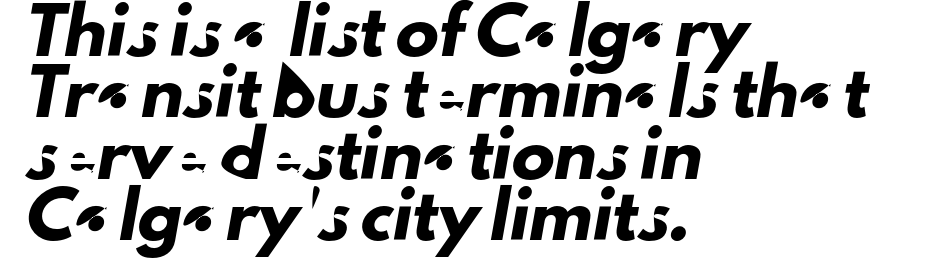
Each row of text sits above clean, open space. A typesetter would call this proportional, since set widths differ per character. Characters follow at the spacing the type designer built in. Reading down the column, the eye jumps a familiar distance to each next line.
